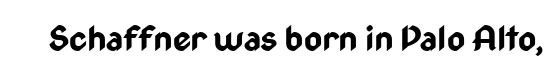
No feet cap the strokes, marking this as sans-serif type. The space directly below the letters is spotless. Notice how the stems are strictly vertical — no italics here. This is heavy type, rendered in bold. The passage shown is typed in a proportional face where columns would drift. The letters sit at their default tracking, neither squeezed nor spread.
